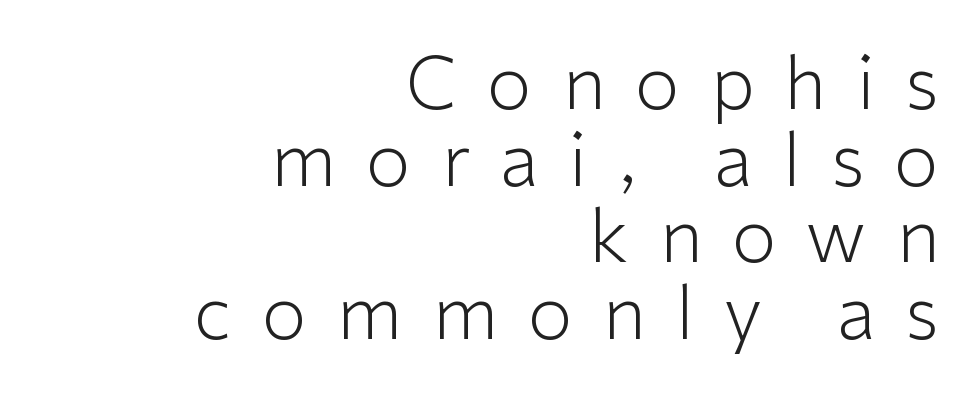
Nope, no serifs anywhere on these letters. Ink coverage per letter is moderate at most. Italic? Not at all — the glyphs are vertical. Here the glyphs are tracked loosely, breaking word shapes into spaced letters.
